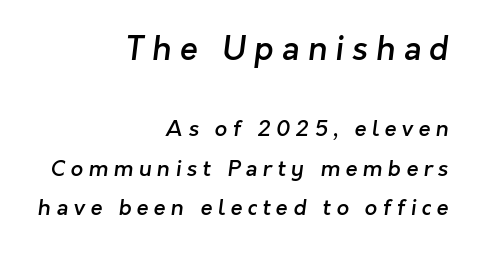
{"serif": "no", "bold": "semi", "weight": "semibold", "width": "normal", "stroke_contrast": "low", "x_height": "medium", "monospaced": "no", "underline": "no", "align": "right", "line_spacing_ratio": 1.79, "letter_spacing": "wide", "letter_spacing_em": 0.24, "larger_block": "first", "size_ratio": 1.5, "glyph_px": 33}
